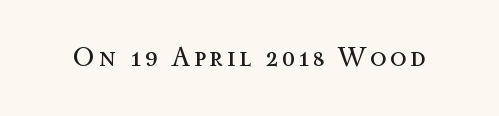
{"italic": "no", "bold": "no", "underline": "no", "glyph_px": 27}
